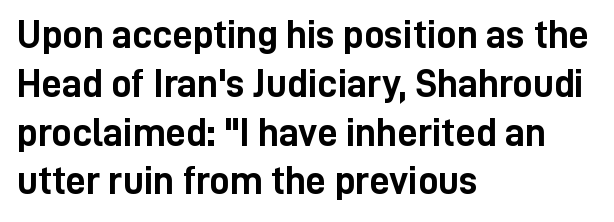
{"serif": "no", "italic": "no", "bold": "yes", "weight": "semibold", "width": "condensed", "stroke_contrast": "low", "x_height": "medium", "monospaced": "no", "underline": "no", "align": "left", "line_spacing_ratio": 1.22, "letter_spacing": "normal", "letter_spacing_em": 0.0, "glyph_px": 40}
